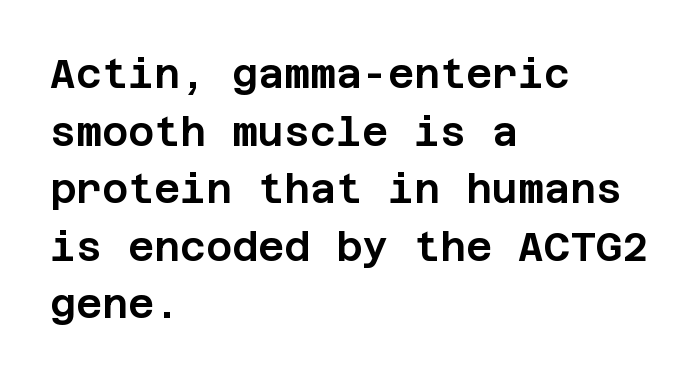
{"serif": "no", "italic": "no", "width": "normal", "stroke_contrast": "low", "x_height": "large", "underline": "no", "align": "left", "line_spacing": "normal", "line_spacing_ratio": 1.44, "letter_spacing": "normal", "letter_spacing_em": 0.0, "glyph_px": 40}
